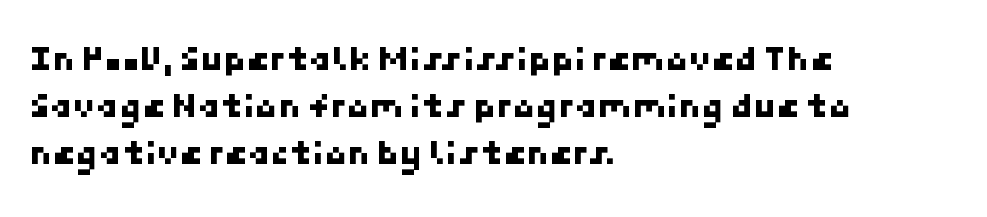
The image shows 37 px sans-serif type; set left-aligned, normal line spacing (1.27x), normal letter spacing, not underlined; low stroke contrast and a medium x-height.
